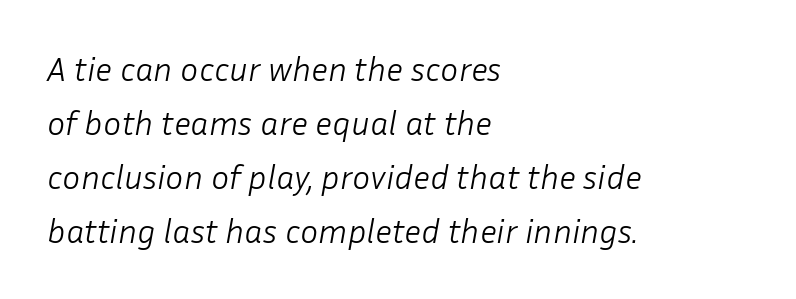
The image shows 34 px light type, italic (leaning right); set left-aligned, normal line spacing (1.59x), normal letter spacing, not underlined; low stroke contrast and a medium x-height.
